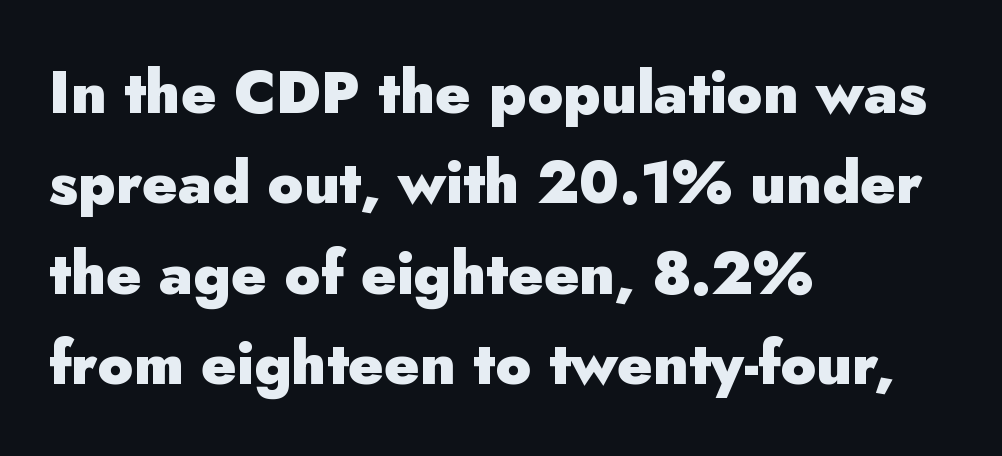
Q: Is the text bold? A: Yes.
Q: Is the text italic (slanted)? A: No, it is upright.
Q: Is the typeface a serif or a sans-serif typeface? A: Sans-serif.
Q: Is the text underlined? A: No.
Q: How is the paragraph aligned? A: Left-aligned.
Q: Is the spacing between letters normal or unusually wide? A: Normal.
Q: Is the spacing between lines tight, normal or loose? A: Normal.
Q: Width (condensed, normal, or wide)? A: Normal.
Q: Stroke contrast? A: Low.
Q: x-height? A: Small.
Q: Monospaced? A: No.
